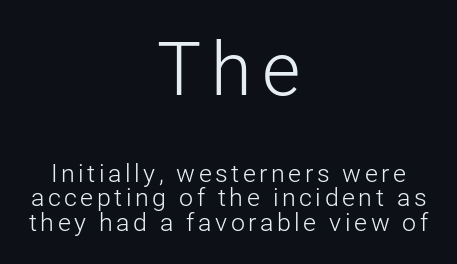
{"serif": "no", "italic": "no", "bold": "no", "weight": "light", "width": "normal", "stroke_contrast": "low", "x_height": "medium", "monospaced": "no", "underline": "no", "align": "center", "line_spacing": "tight", "line_spacing_ratio": 0.98, "larger_block": "first", "size_ratio": 2.96, "glyph_px": 74}
